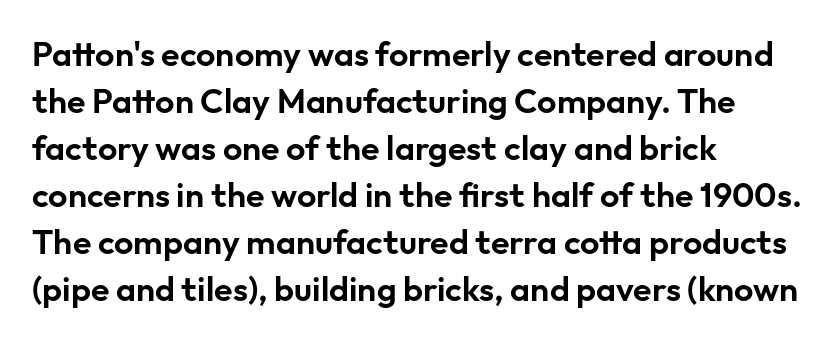
The image shows 34 px sans-serif type, upright; set left-aligned, normal line spacing (1.38x), normal letter spacing, not underlined; low stroke contrast and a medium x-height.
